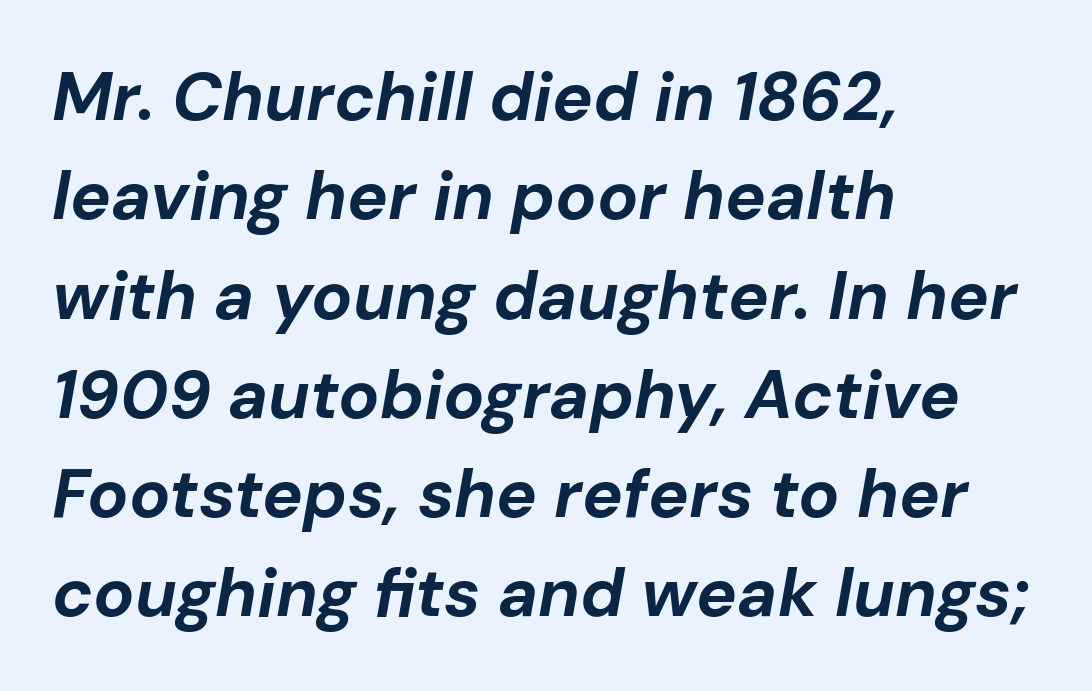
{"italic": "yes", "lean": "right", "slant_degrees": 10, "bold": "yes", "weight": "bold", "width": "normal", "stroke_contrast": "low", "x_height": "medium", "monospaced": "no", "underline": "no", "align": "left", "line_spacing": "normal", "line_spacing_ratio": 1.46, "letter_spacing": "normal", "letter_spacing_em": 0.0, "glyph_px": 68}
